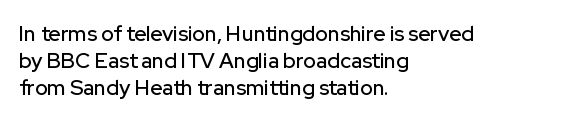
{"italic": "no", "underline": "no", "align": "left", "line_spacing": "normal", "line_spacing_ratio": 1.29, "letter_spacing": "normal", "letter_spacing_em": 0.0, "glyph_px": 21}
